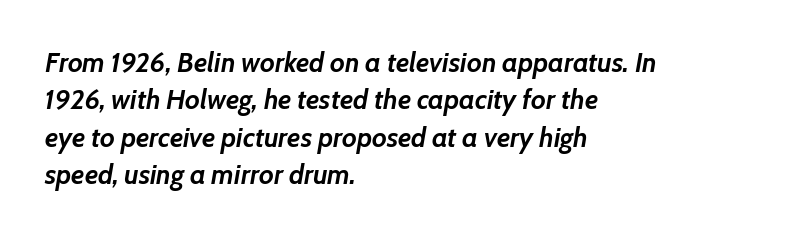
Q: Is the text bold? A: Yes.
Q: Is the text italic (slanted)? A: Yes, it leans right by about 7 degrees.
Q: Is the text underlined? A: No.
Q: How is the paragraph aligned? A: Left-aligned.
Q: Is the spacing between letters normal or unusually wide? A: Normal.
Q: Is the spacing between lines tight, normal or loose? A: Normal.
